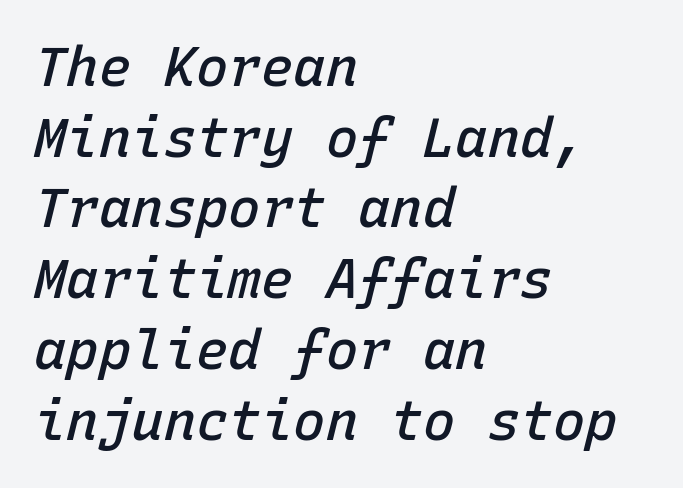
Notice how the stems are inclined rather than vertical — that's the hallmark of italics. Each row of text sits above clean, open space. Looks like terminal output: every glyph gets an equal slot. Does the leading feel generous? No, just average. This is moderately heavy type, rendered in semibold.
